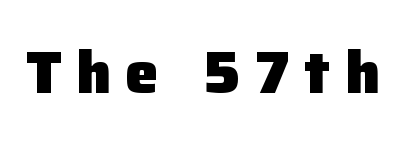
Does the lettering tilt? It doesn't — this is upright. Typographic density is high because the face is bold. Short note: letters widely spaced. Proportional: the letters do not fall into vertical columns.
